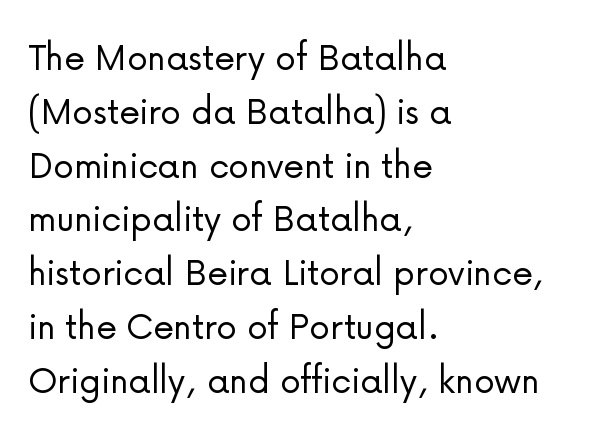
The passage shown stacks its lines at a standard gap. Horizontal alignment here is leftward, the default for most running prose. Summary of weight: not heavy and not bold. Here the glyphs are tracked normally, forming tight word shapes. Each letter keeps its own natural width here, so spacing adapts to shape.
